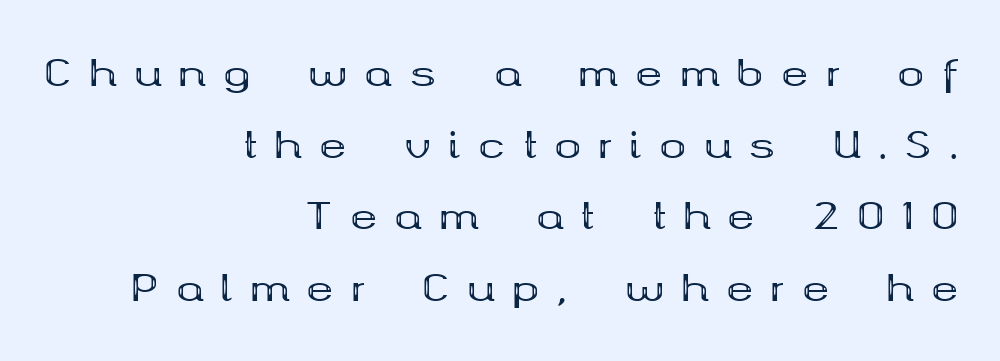
Display-style spreading of the glyphs; the letterfit is very open. A clean baseline with only descenders dipping below it. Vertical strokes here are truly vertical. One glance says open: line gaps are wider than usual. Each letter keeps its own natural width here, so spacing adapts to shape.
